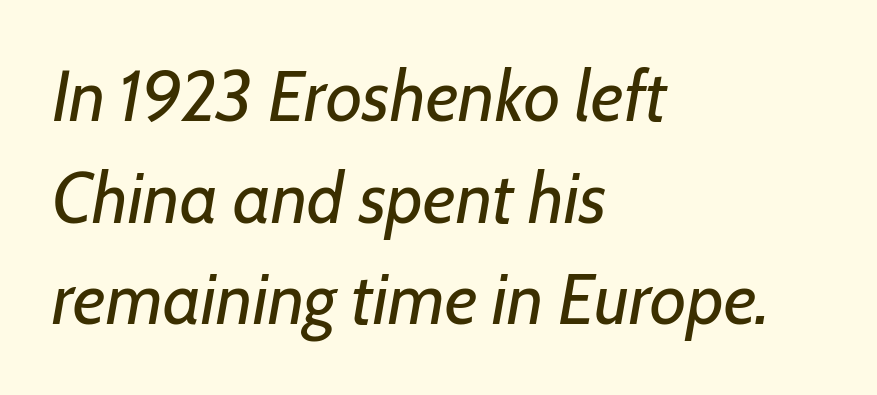
The image shows 71 px regular-weight type, italic (leaning right); set left-aligned, normal line spacing (1.43x), normal letter spacing, not underlined; low stroke contrast and a medium x-height.
